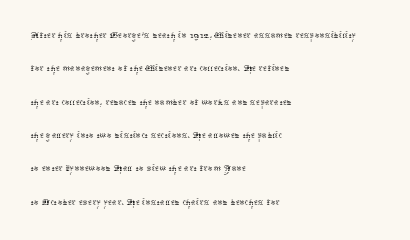
The letterforms sit at book weight or below. Posture: straight, roman, zero tilt. Tracking value appears to be zero — textbook default spacing. The passage shown stacks its lines at a standard gap. Is the block centered? No — it sits flush against the left margin. The foot of each line stays bare and open.
